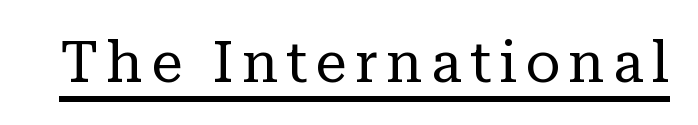
The image shows 57 px regular-weight serif type, upright; set underlined; low stroke contrast and a medium x-height.
